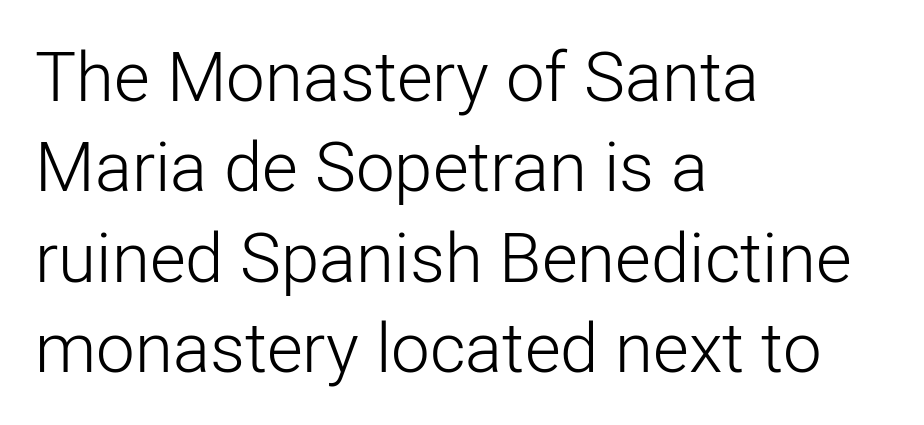
The image shows 69 px light sans-serif type, upright; set left-aligned, normal line spacing (1.31x), normal letter spacing, not underlined; low stroke contrast and a medium x-height.
